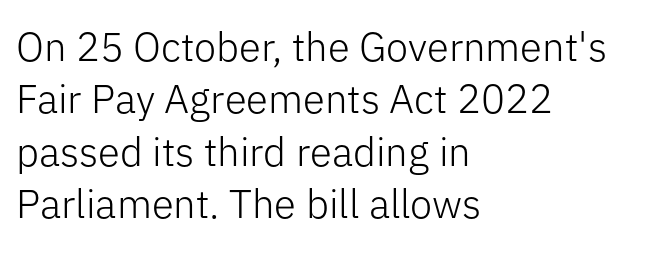
Is the block centered? No — it sits flush against the left margin. Varying glyph widths throughout — classic text-font behaviour. Counters stay open thanks to moderate or lighter strokes. Regular leading. No extra tracking has been applied to these lines.
